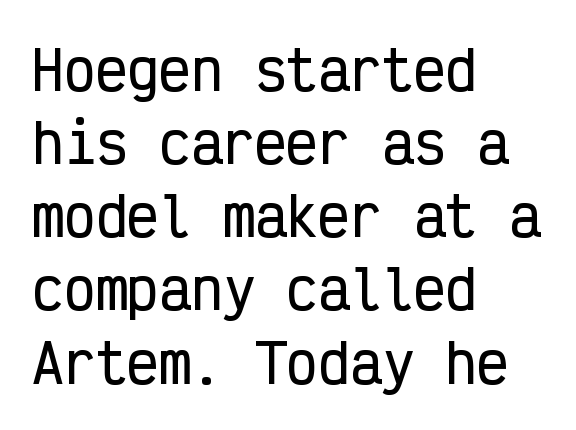
The image shows 53 px condensed sans-serif type, upright, monospaced; set left-aligned, normal line spacing (1.38x), normal letter spacing, not underlined; low stroke contrast and a medium x-height.
